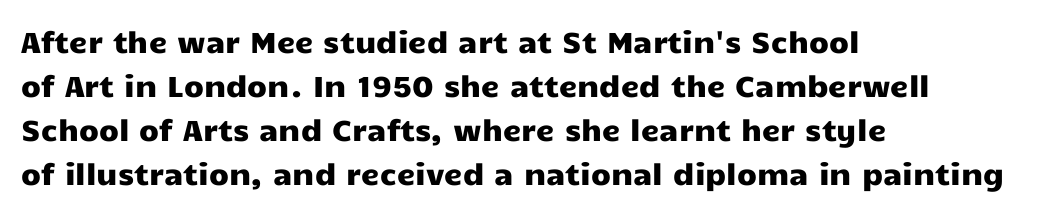
Spacing verdict: proportional, widths tailored to each character. Quick note: interline space is typical. The text block is weighted toward the left margin, trailing off unevenly rightward. The line texture is even and compact thanks to regular tracking. Check where the strokes stop: nothing finishes them off — pure sans. This sample uses an upright cut, with every glyph sitting square on the baseline.
